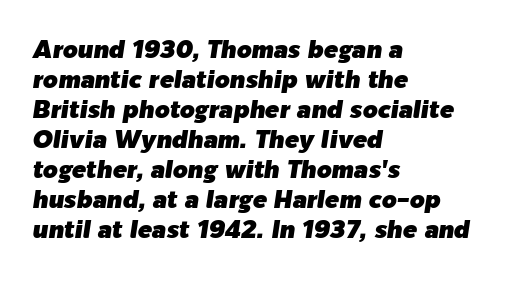
Q: Is the text italic (slanted)? A: Yes, it leans right by about 9 degrees.
Q: Is the text underlined? A: No.
Q: How is the paragraph aligned? A: Left-aligned.
Q: Is the spacing between letters normal or unusually wide? A: Normal.
Q: Is the spacing between lines tight, normal or loose? A: Normal.
